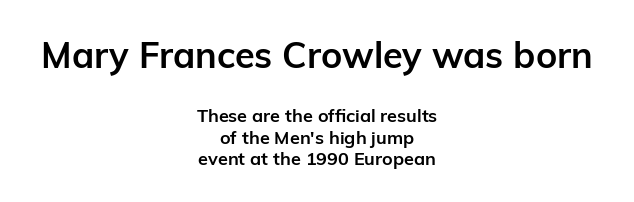
Q: Is the text bold? A: Yes.
Q: Is the text italic (slanted)? A: No, it is upright.
Q: Is the typeface a serif or a sans-serif typeface? A: Sans-serif.
Q: Is the text underlined? A: No.
Q: How is the paragraph aligned? A: Centered.
Q: Is the spacing between letters normal or unusually wide? A: Normal.
Q: Which block of text is set in a larger size, the first (top) or the second (bottom)? A: The first (top) one.
Q: Width (condensed, normal, or wide)? A: Normal.
Q: Stroke contrast? A: Low.
Q: x-height? A: Medium.
Q: Monospaced? A: No.
